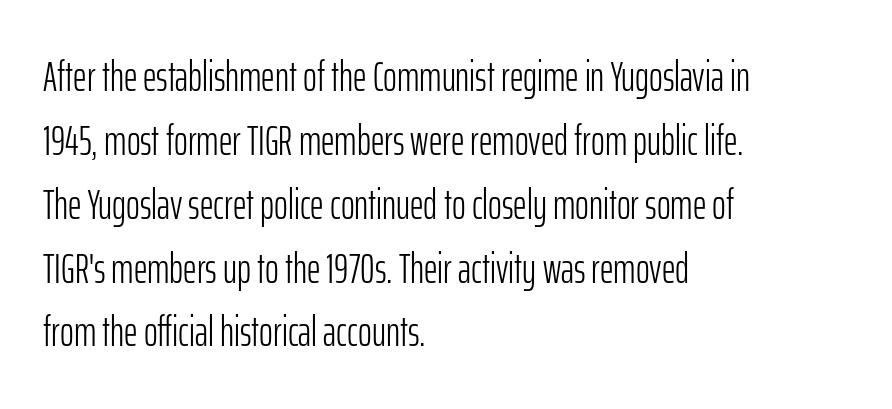
The block of text has a typical density, with ordinary space between rows. Think of a printed novel: that variable character pitch is what you see here. The strip under each line holds only bare page. Is the letter spacing exaggerated? No — it looks like the ordinary default.
